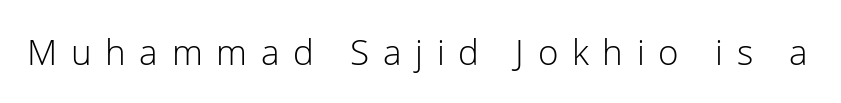
No feet cap the strokes, marking this as sans-serif type. The letters stand upright; this is a roman face. The weight would be labelled regular, book, light, or lighter still. This sample uses expanded letter spacing, leaving extra air between glyphs. Is this a fixed-width face? No — the glyphs have proportional, varying widths.
